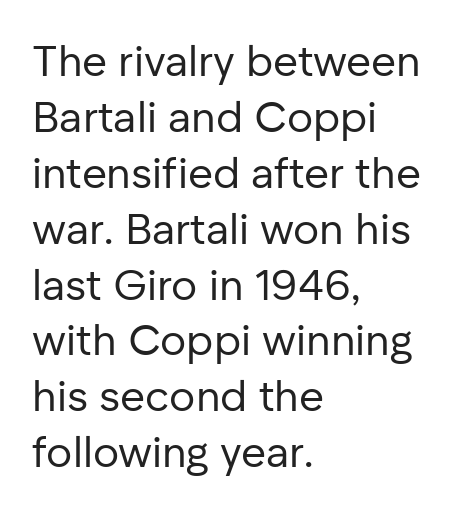
Q: Is the text bold? A: No.
Q: Is the text italic (slanted)? A: No, it is upright.
Q: Is the typeface a serif or a sans-serif typeface? A: Sans-serif.
Q: Is the text underlined? A: No.
Q: How is the paragraph aligned? A: Left-aligned.
Q: Is the spacing between letters normal or unusually wide? A: Normal.
Q: Is the spacing between lines tight, normal or loose? A: Normal.
Q: Width (condensed, normal, or wide)? A: Normal.
Q: Stroke contrast? A: Low.
Q: x-height? A: Medium.
Q: Monospaced? A: No.
